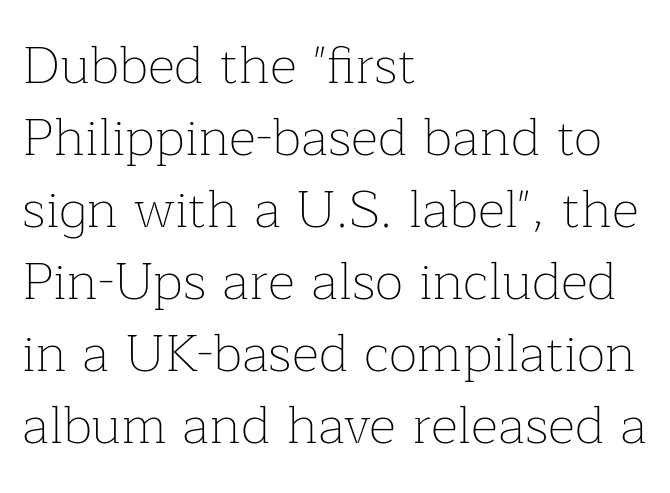
The image shows 53 px thin serif type, upright; set left-aligned, normal line spacing (1.36x), normal letter spacing, not underlined; low stroke contrast and a medium x-height.
